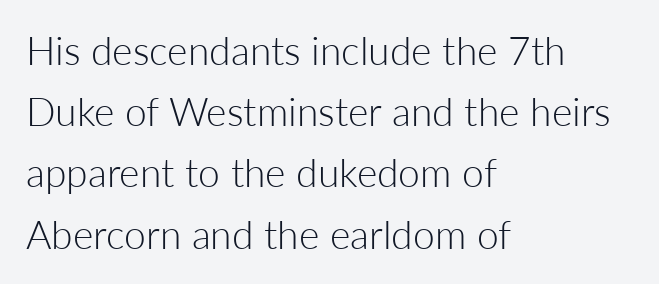
Reading down the column, the eye jumps a familiar distance to each next line. The typeface has the unassuming heft of standard copy or less. Bare-footed words on every line. These lines keep a tight, regular rhythm from letter to letter. You can tell it's not italic because the verticals are truly vertical. Line beginnings align vertically; line endings do not.
